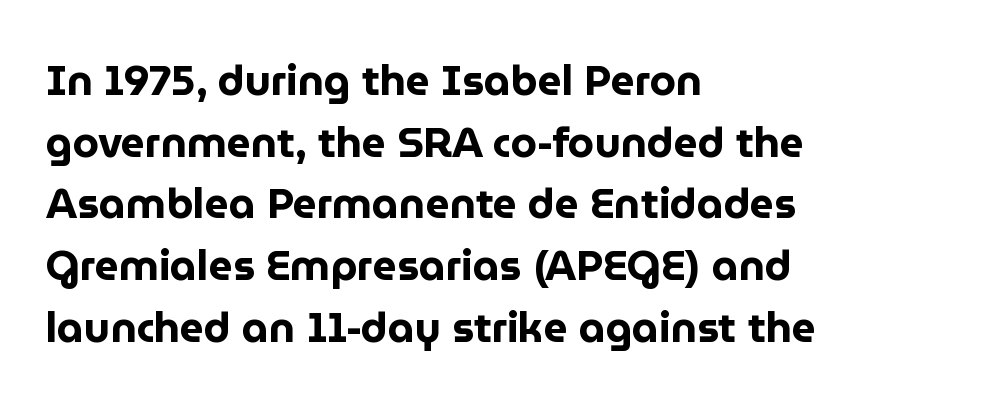
The image shows 42 px bold sans-serif type, upright; set left-aligned, normal line spacing (1.47x), normal letter spacing, not underlined; low stroke contrast and a medium x-height.
